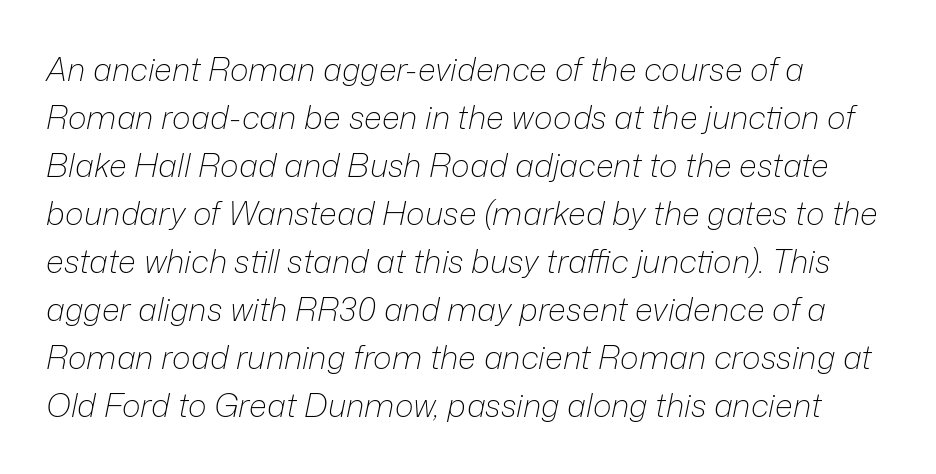
The image shows 32 px light type, italic (leaning right); set left-aligned, normal line spacing (1.5x), normal letter spacing, not underlined; low stroke contrast and a medium x-height.
